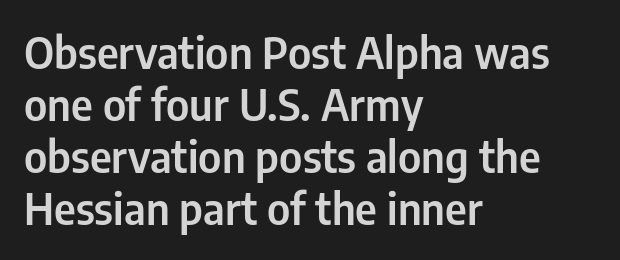
Q: Is the text italic (slanted)? A: No, it is upright.
Q: Is the typeface a serif or a sans-serif typeface? A: Sans-serif.
Q: Is the text underlined? A: No.
Q: How is the paragraph aligned? A: Left-aligned.
Q: Is the spacing between letters normal or unusually wide? A: Normal.
Q: Width (condensed, normal, or wide)? A: Condensed.
Q: Stroke contrast? A: Low.
Q: x-height? A: Medium.
Q: Monospaced? A: No.
